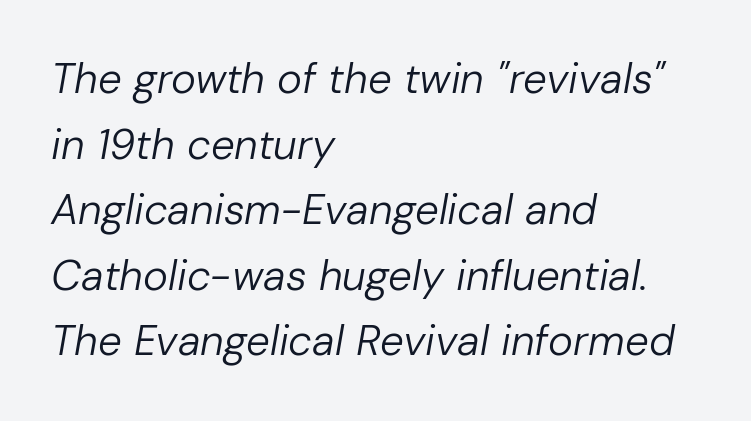
Q: Is the text bold? A: No.
Q: Is the text italic (slanted)? A: Yes, it leans right by about 10 degrees.
Q: Is the text underlined? A: No.
Q: How is the paragraph aligned? A: Left-aligned.
Q: Is the spacing between letters normal or unusually wide? A: Normal.
Q: Is the spacing between lines tight, normal or loose? A: Normal.
Q: Width (condensed, normal, or wide)? A: Normal.
Q: Stroke contrast? A: Low.
Q: x-height? A: Medium.
Q: Monospaced? A: No.
